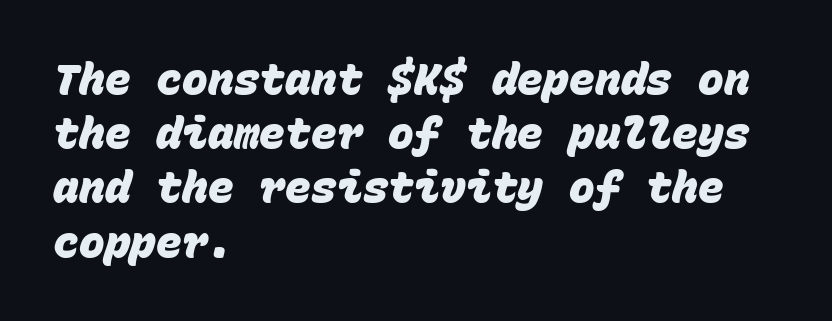
Every character here occupies the same horizontal width, giving the sample a typewriter-like rhythm. Clear beneath every line of the passage. The rows are spaced the way most documents space them. The paragraph has a hard left edge and a soft right edge. The letters sit at their default tracking, neither squeezed nor spread.
